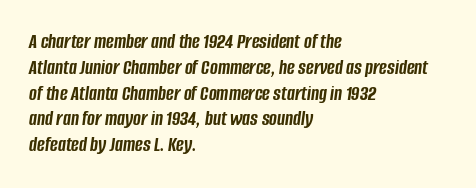
Q: Is the text bold? A: Yes.
Q: Is the text italic (slanted)? A: Yes, it leans right by about 8 degrees.
Q: Is the text underlined? A: No.
Q: How is the paragraph aligned? A: Left-aligned.
Q: Is the spacing between letters normal or unusually wide? A: Normal.
